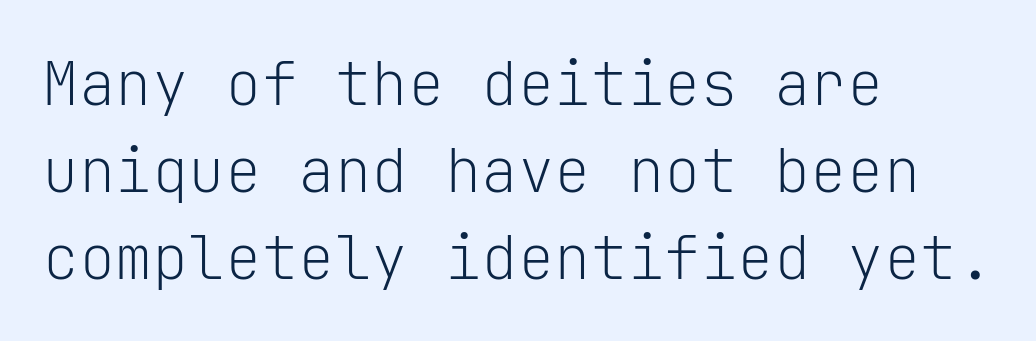
The image shows 61 px light sans-serif type, upright, monospaced; set left-aligned, normal line spacing (1.43x), normal letter spacing, not underlined; low stroke contrast and a medium x-height.
